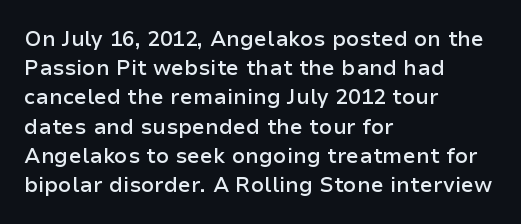
{"italic": "no", "bold": "semi", "underline": "no", "align": "left", "line_spacing": "normal", "line_spacing_ratio": 1.39, "letter_spacing": "normal", "letter_spacing_em": 0.0, "glyph_px": 21}
